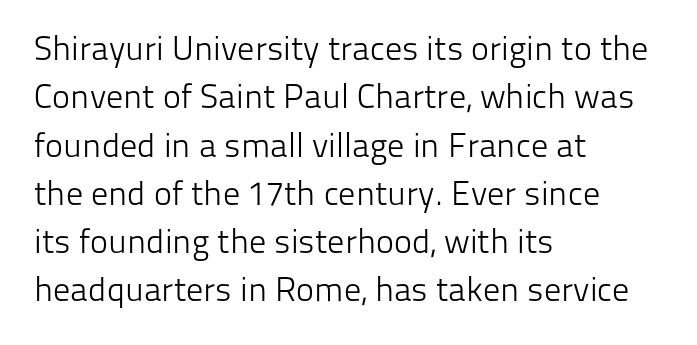
{"serif": "no", "italic": "no", "bold": "no", "weight": "light", "width": "normal", "stroke_contrast": "low", "x_height": "medium", "monospaced": "no", "underline": "no", "align": "left", "line_spacing": "normal", "line_spacing_ratio": 1.42, "letter_spacing": "normal", "letter_spacing_em": 0.0, "glyph_px": 34}
